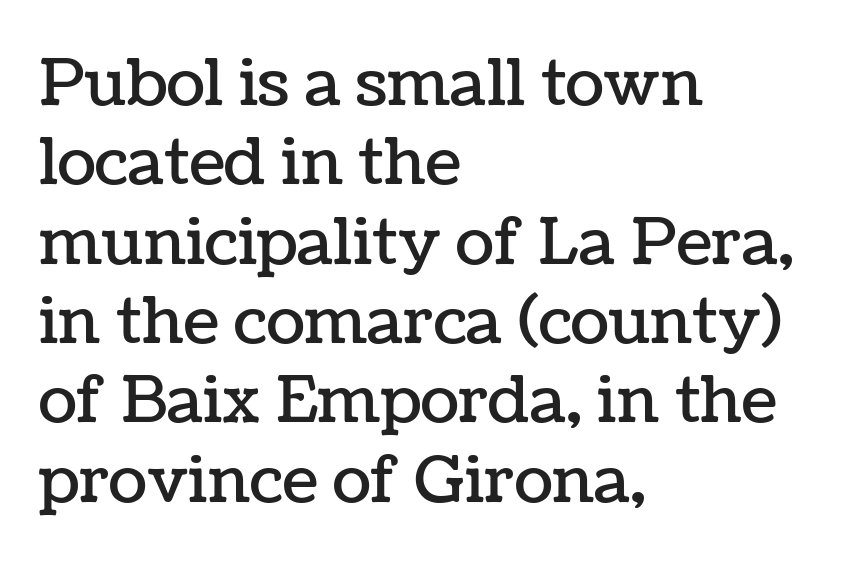
{"italic": "no", "width": "normal", "stroke_contrast": "low", "x_height": "medium", "monospaced": "no", "underline": "no", "align": "left", "line_spacing_ratio": 1.24, "letter_spacing": "normal", "letter_spacing_em": 0.0, "glyph_px": 64}
